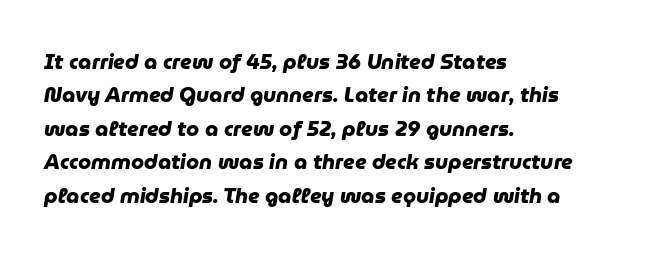
{"bold": "yes", "underline": "no", "align": "left", "line_spacing": "normal", "line_spacing_ratio": 1.59, "letter_spacing": "normal", "letter_spacing_em": 0.0, "glyph_px": 21}
